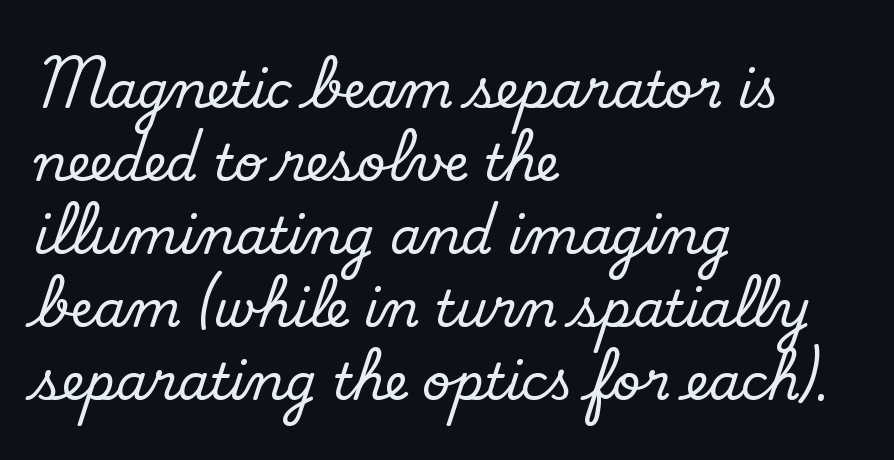
Font category for this specimen: sans-serif. Note the varied advance widths — an 'i' is clearly narrower than an 'm'. Stroke mass is kept to a normal reading level or below. The lines in this sample share a left origin and differ only in where they stop.
